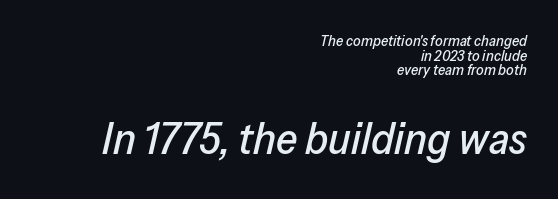
Words appear dense and cohesive because spacing is normal. These lines are set flush right with a ragged left edge. Note the varied advance widths — an 'i' is clearly narrower than an 'm'. Each new line begins almost immediately beneath the previous one. Would a proofreader flag this as italicized? Yes. Character size in the trailing block exceeds that of the leading block.
